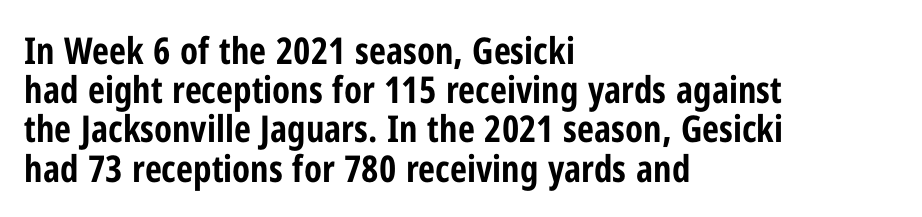
The strokes are fattened all the way to bold. The words here are not underlined. Is there any slant? The stems are plumb. The rendering keeps characters at their native spacing. Character widths vary here, with narrow letters taking less room than wide ones.
